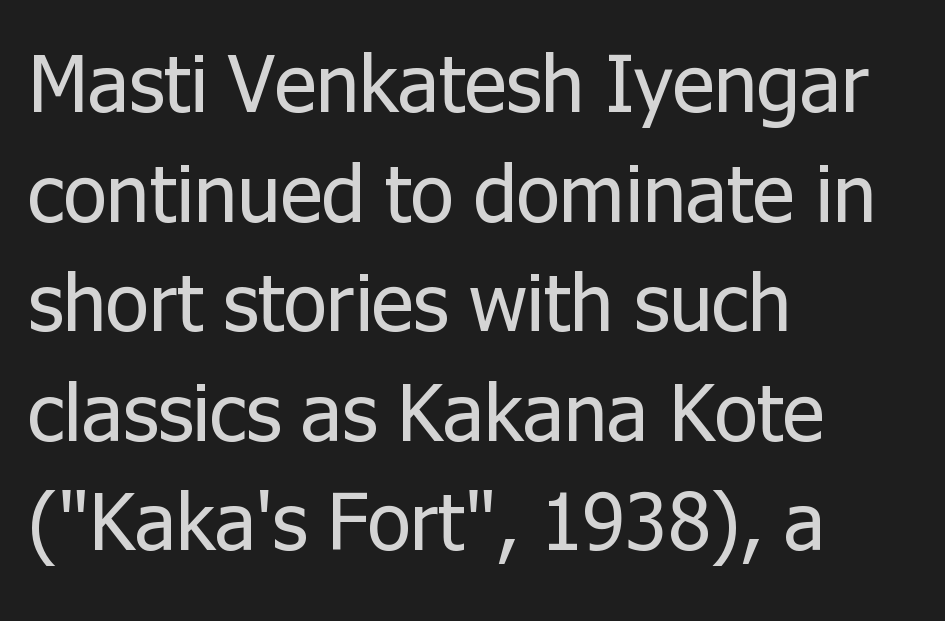
The letters advance in unequal steps, a hallmark of proportional type. Notice how the stems are strictly vertical — no italics here. Each letter's strokes conclude bluntly, with no projecting serifs. Casual observation: everything's shoved over to the left. Short note: letters normally spaced.
